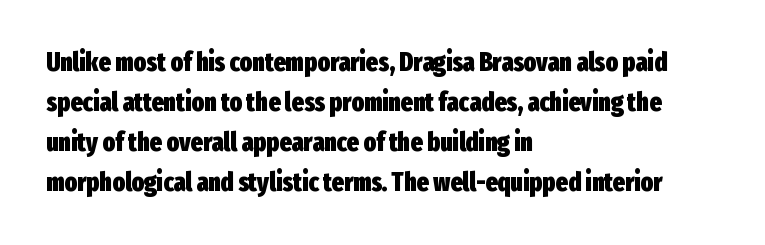
The image shows 26 px bold type, upright; set left-aligned, normal line spacing (1.54x), normal letter spacing, not underlined.
